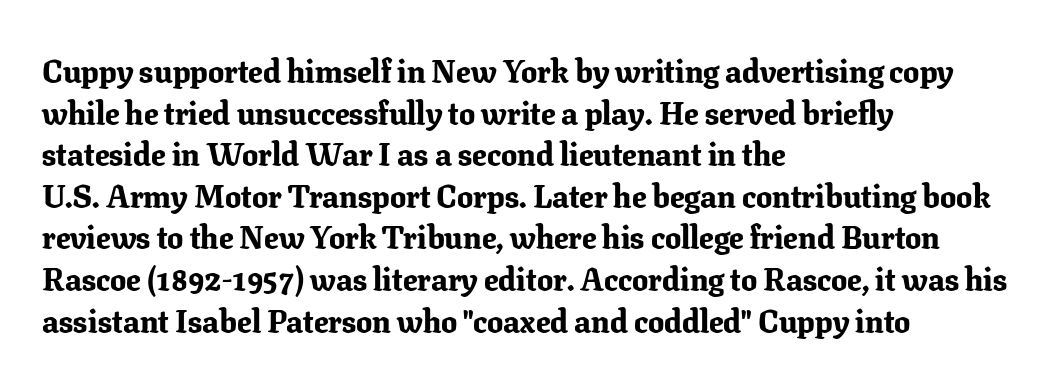
The image shows 32 px bold serif type, upright; set left-aligned, normal line spacing (1.3x), normal letter spacing, not underlined; low stroke contrast and a medium x-height.
